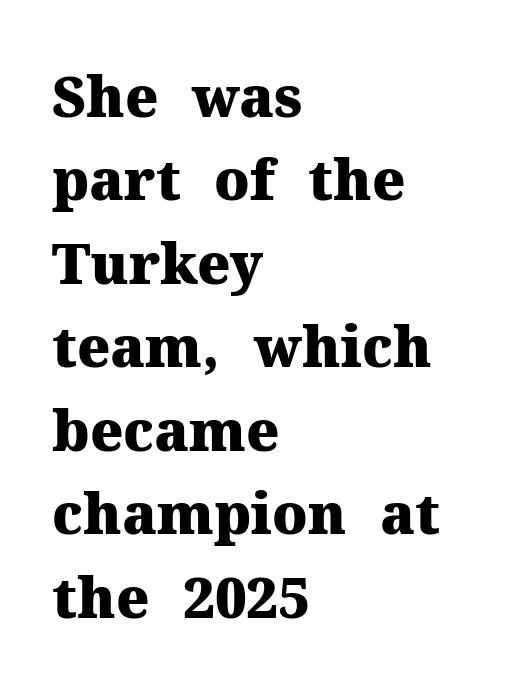
The image shows 56 px heavy serif type, upright; set left-aligned, normal line spacing (1.49x), normal letter spacing, not underlined; medium stroke contrast and a medium x-height.
